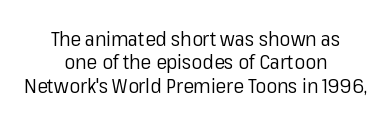
You could call the tracking neutral — neither tight nor loose. The paragraph has two soft edges and a firm central axis. Does the lettering tilt? It doesn't — this is upright. Letters have the restrained weight of plain body copy at most.
